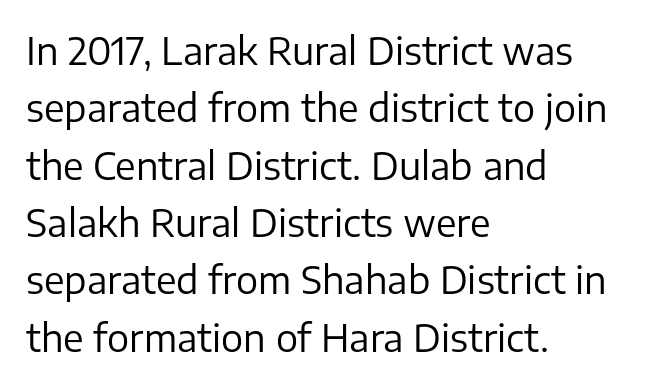
Q: Is the text bold? A: No.
Q: Is the text italic (slanted)? A: No, it is upright.
Q: Is the typeface a serif or a sans-serif typeface? A: Sans-serif.
Q: Is the text underlined? A: No.
Q: How is the paragraph aligned? A: Left-aligned.
Q: Is the spacing between letters normal or unusually wide? A: Normal.
Q: Is the spacing between lines tight, normal or loose? A: Normal.
Q: Width (condensed, normal, or wide)? A: Normal.
Q: Stroke contrast? A: Low.
Q: x-height? A: Medium.
Q: Monospaced? A: No.
